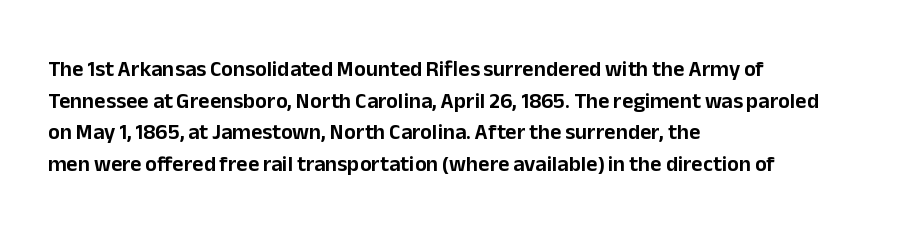
Q: Is the text italic (slanted)? A: No, it is upright.
Q: Is the text underlined? A: No.
Q: How is the paragraph aligned? A: Left-aligned.
Q: Is the spacing between letters normal or unusually wide? A: Normal.
Q: Is the spacing between lines tight, normal or loose? A: Normal.
